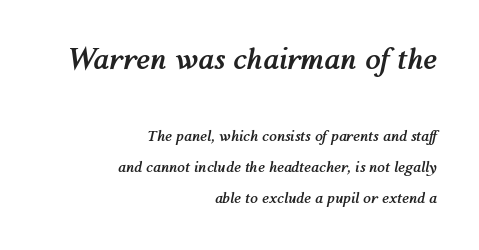
The horizontal fit of the characters is conventional and even. A student would notice the top passage is typeset larger than what follows. The passage shown is not underscored anywhere. Compared with a flush-left layout, this one pins lines to the opposite, right side. You could fit nearly another row in the gap between these rows. An italicized treatment has been applied to the whole sample.
